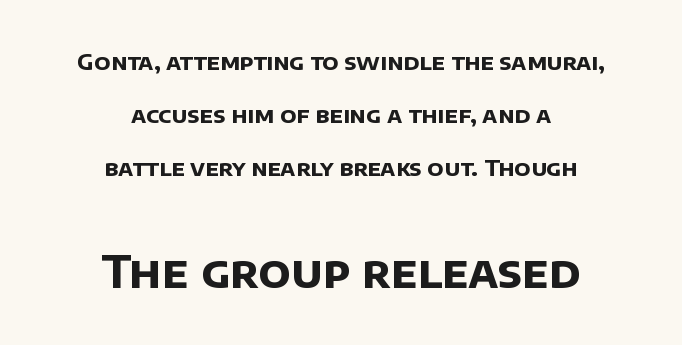
{"serif": "no", "bold": "yes", "weight": "bold", "width": "normal", "stroke_contrast": "low", "x_height": "large", "monospaced": "no", "underline": "no", "align": "center", "line_spacing": "loose", "line_spacing_ratio": 2.42, "letter_spacing": "normal", "letter_spacing_em": 0.0, "larger_block": "second", "size_ratio": 2.0, "glyph_px": 44}
